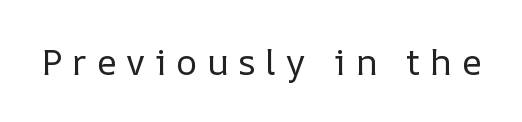
The image shows 36 px regular-weight type, upright; set unusually wide letter spacing (+0.27 em), not underlined; low stroke contrast and a medium x-height.
